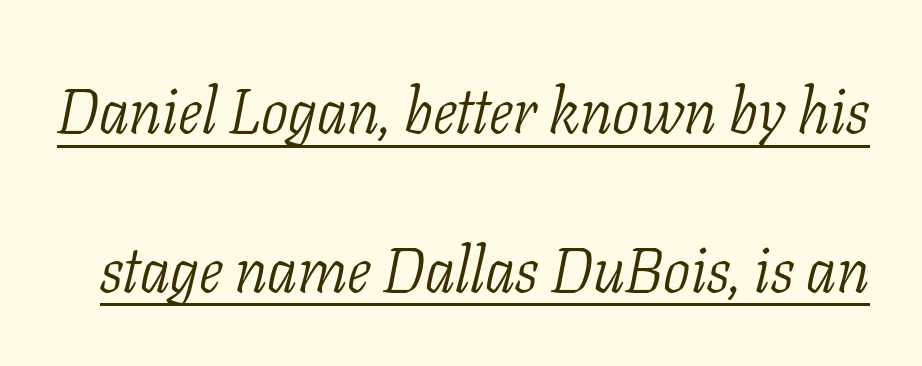
{"serif": "yes", "italic": "yes", "lean": "right", "slant_degrees": 11, "bold": "no", "weight": "light", "width": "condensed", "stroke_contrast": "low", "x_height": "medium", "monospaced": "no", "underline": "yes", "line_spacing": "loose", "line_spacing_ratio": 2.48, "letter_spacing": "normal", "letter_spacing_em": 0.0, "glyph_px": 64}
